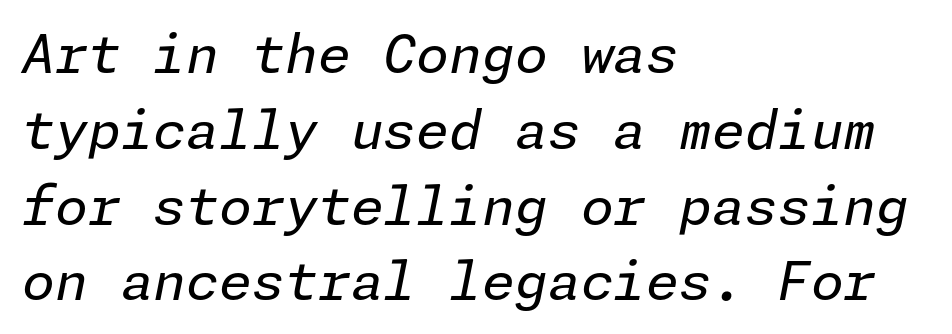
Q: Is the text bold? A: No.
Q: Is the text italic (slanted)? A: Yes, it leans right by about 11 degrees.
Q: Is the text underlined? A: No.
Q: How is the paragraph aligned? A: Left-aligned.
Q: Is the spacing between letters normal or unusually wide? A: Normal.
Q: Is the spacing between lines tight, normal or loose? A: Normal.
Q: Width (condensed, normal, or wide)? A: Normal.
Q: Stroke contrast? A: Low.
Q: x-height? A: Medium.
